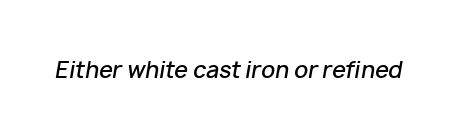
Emphasis-style slanted type is in use. How are the letters spaced? Ordinarily, with no added tracking. The words here are not underlined. This is the in-between weight designers call semibold or demi.
